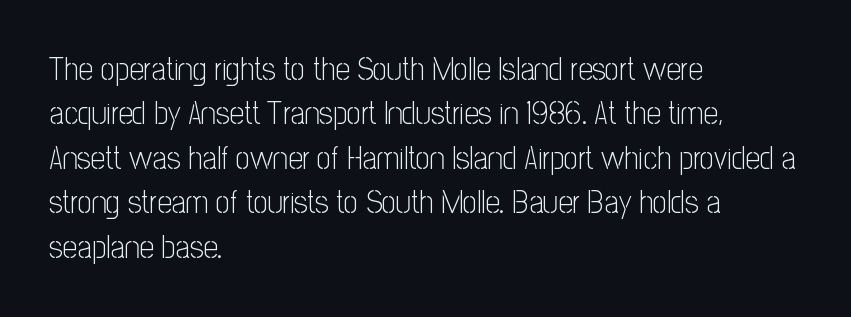
Q: Is the text bold? A: No.
Q: Is the text italic (slanted)? A: No, it is upright.
Q: Is the typeface a serif or a sans-serif typeface? A: Sans-serif.
Q: Is the text underlined? A: No.
Q: How is the paragraph aligned? A: Left-aligned.
Q: Is the spacing between letters normal or unusually wide? A: Normal.
Q: Is the spacing between lines tight, normal or loose? A: Normal.
Q: Width (condensed, normal, or wide)? A: Condensed.
Q: Stroke contrast? A: Low.
Q: x-height? A: Medium.
Q: Monospaced? A: No.
